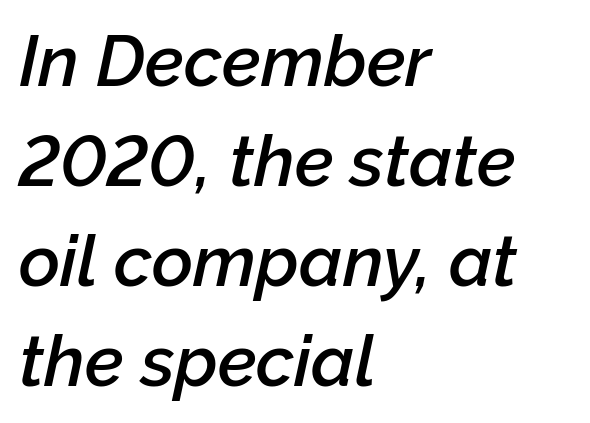
{"italic": "yes", "lean": "right", "slant_degrees": 12, "bold": "semi", "weight": "semibold", "width": "normal", "stroke_contrast": "low", "x_height": "medium", "monospaced": "no", "underline": "no", "align": "left", "line_spacing": "normal", "line_spacing_ratio": 1.41, "letter_spacing": "normal", "letter_spacing_em": 0.0, "glyph_px": 71}
